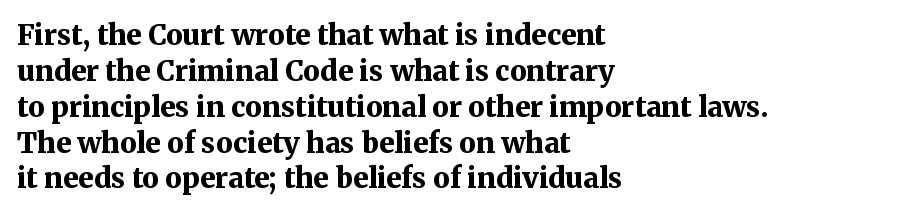
Q: Is the text bold? A: Yes.
Q: Is the text italic (slanted)? A: No, it is upright.
Q: Is the typeface a serif or a sans-serif typeface? A: Serif.
Q: Is the text underlined? A: No.
Q: How is the paragraph aligned? A: Left-aligned.
Q: Is the spacing between letters normal or unusually wide? A: Normal.
Q: Is the spacing between lines tight, normal or loose? A: Normal.
Q: Width (condensed, normal, or wide)? A: Normal.
Q: Stroke contrast? A: Medium.
Q: x-height? A: Medium.
Q: Monospaced? A: No.
